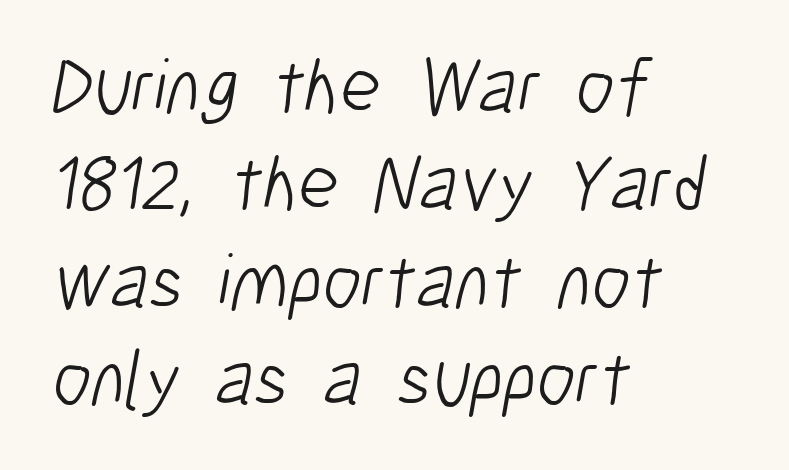
The image shows 78 px light, condensed sans-serif type; set left-aligned, normal line spacing (1.25x), normal letter spacing, not underlined; low stroke contrast and a medium x-height.
